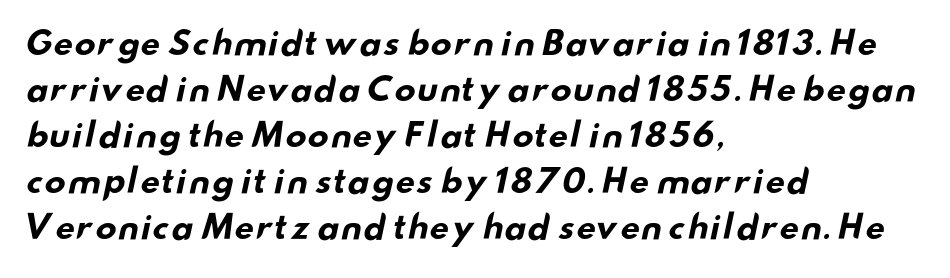
This sample is left-justified, so line endings fall wherever the words run out. The tracking reads as untouched default to a designer's eye. The letters carry no serifs — their stems end cleanly without finishing strokes. The space directly below the letters is spotless. Every letter is thick-stroked: bold, no question. Varying glyph widths throughout — classic text-font behaviour.
